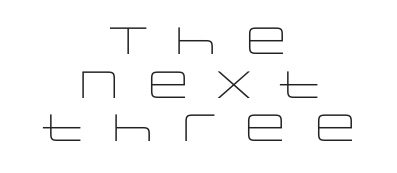
{"serif": "no", "italic": "no", "bold": "no", "weight": "light", "width": "wide", "stroke_contrast": "low", "x_height": "large", "monospaced": "no", "underline": "no", "align": "center", "line_spacing": "tight", "line_spacing_ratio": 1.15, "letter_spacing": "wide", "letter_spacing_em": 0.32, "glyph_px": 38}
